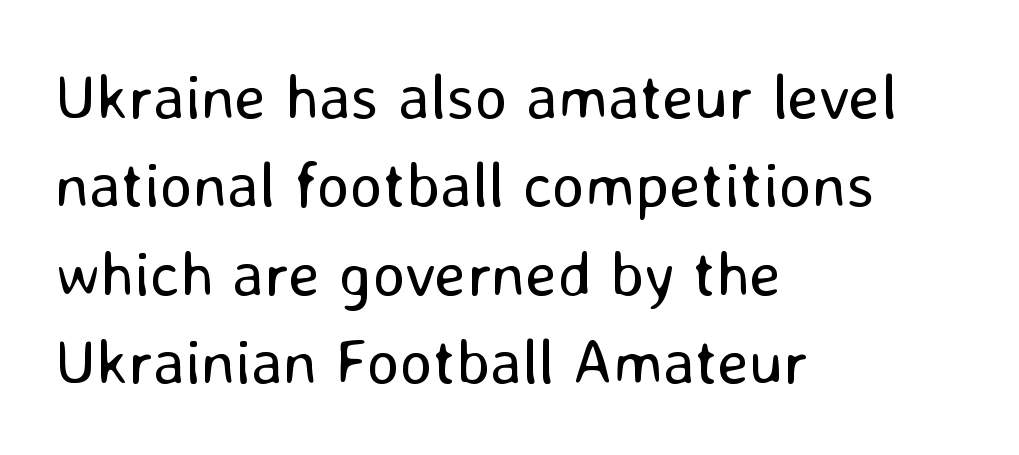
Q: Is the text bold? A: No.
Q: Is the text italic (slanted)? A: No, it is upright.
Q: Is the typeface a serif or a sans-serif typeface? A: Sans-serif.
Q: Is the text underlined? A: No.
Q: How is the paragraph aligned? A: Left-aligned.
Q: Is the spacing between letters normal or unusually wide? A: Normal.
Q: Is the spacing between lines tight, normal or loose? A: Normal.
Q: Width (condensed, normal, or wide)? A: Normal.
Q: Stroke contrast? A: Low.
Q: x-height? A: Medium.
Q: Monospaced? A: No.
